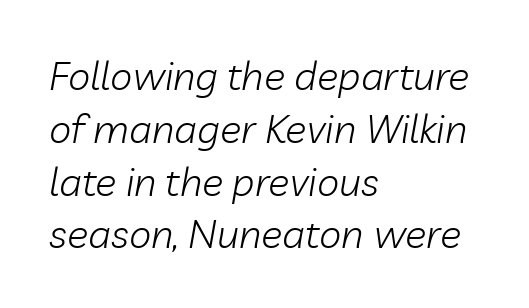
The image shows 40 px light type, italic (leaning right); set left-aligned, normal line spacing (1.32x), normal letter spacing, not underlined; low stroke contrast and a medium x-height.
